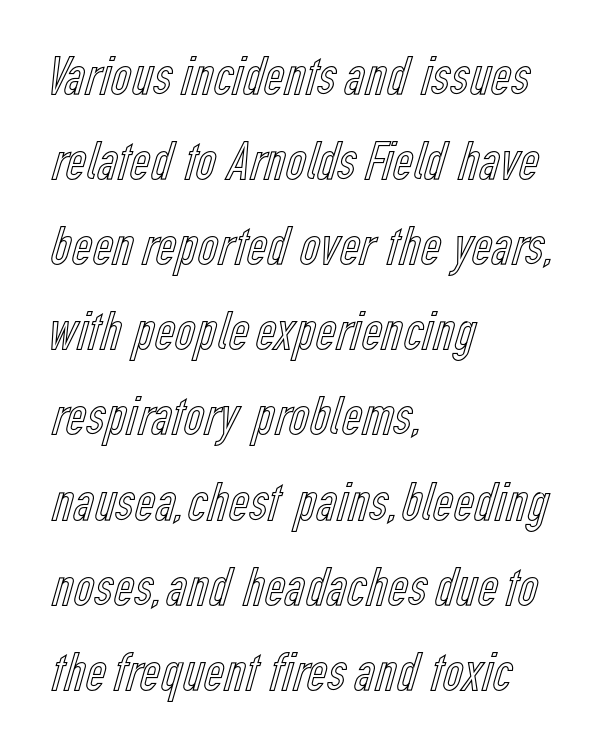
A bare baseline throughout the passage. Horizontal alignment here is leftward, the default for most running prose. What stands out about the letter spacing? Nothing — it is the standard amount. The rows are spaced the way most documents space them.
